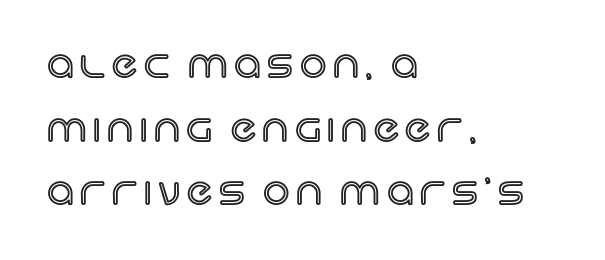
The image shows 37 px text type, upright; set left-aligned, line spacing 1.72x, not underlined; a large x-height.
